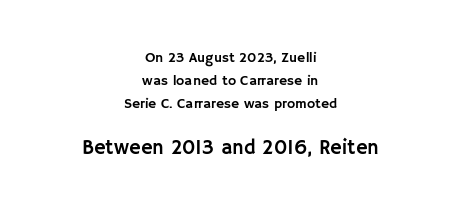
The image shows 20 px text type, upright; set centered, normal line spacing (1.66x), normal letter spacing, not underlined; the second (bottom) block is 1.43x larger.
